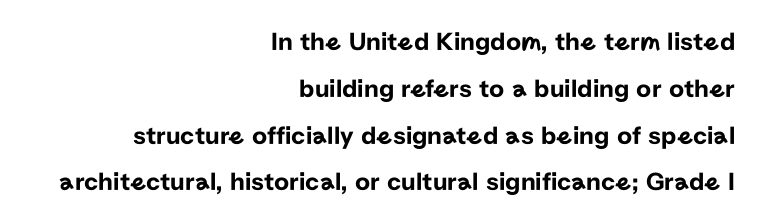
{"italic": "no", "underline": "no", "align": "right", "line_spacing_ratio": 1.8, "letter_spacing": "normal", "letter_spacing_em": 0.0, "glyph_px": 26}
